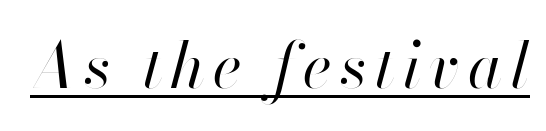
An italicized treatment has been applied to the whole sample. Heaviness? Minimal to ordinary, like unemphasized prose. Proportional: the letters do not fall into vertical columns. A typographer would call this underscored text.
